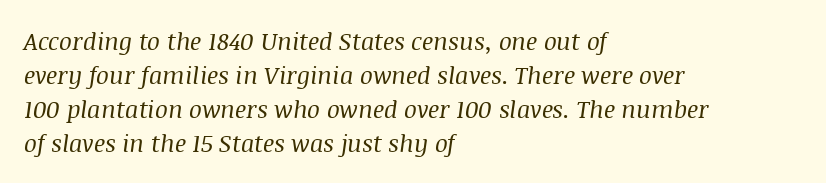
Is the letter spacing exaggerated? No — it looks like the ordinary default. The passage is arranged the way most books set body copy — flush left. The strokes carry an ordinary text weight at most. Normally led — the rows are evenly, conventionally spaced.
